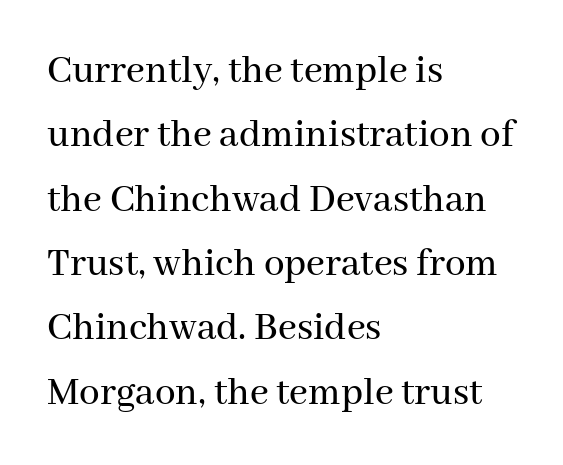
Q: Is the text italic (slanted)? A: No, it is upright.
Q: Is the typeface a serif or a sans-serif typeface? A: Serif.
Q: Is the text underlined? A: No.
Q: How is the paragraph aligned? A: Left-aligned.
Q: Is the spacing between letters normal or unusually wide? A: Normal.
Q: Is the spacing between lines tight, normal or loose? A: Normal.
Q: Width (condensed, normal, or wide)? A: Normal.
Q: Stroke contrast? A: Medium.
Q: x-height? A: Medium.
Q: Monospaced? A: No.
